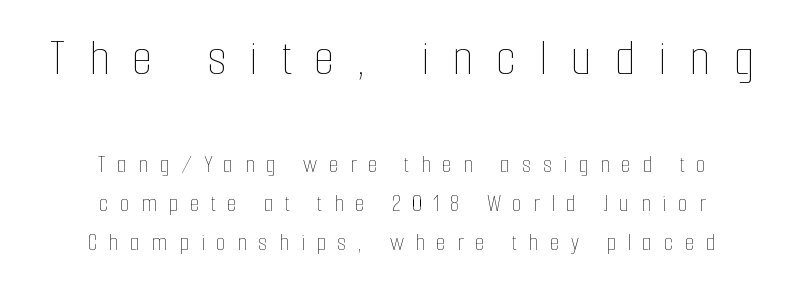
The letterforms stand isolated, each surrounded by extra space. A light-to-regular cut is what we see here. The string is rendered with underlining switched off. Horizontal alignment here is central, giving a formal, balanced look. Size contrast runs from large at the top to small at the bottom. Think of a printed novel: that variable character pitch is what you see here.
